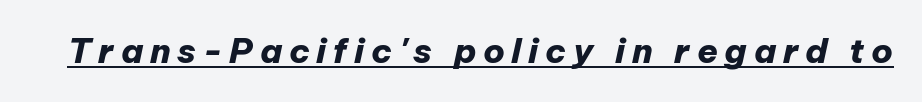
{"italic": "yes", "lean": "right", "slant_degrees": 12, "bold": "yes", "weight": "heavy", "width": "normal", "stroke_contrast": "low", "x_height": "medium", "monospaced": "no", "underline": "yes", "letter_spacing": "wide", "letter_spacing_em": 0.2, "glyph_px": 34}
